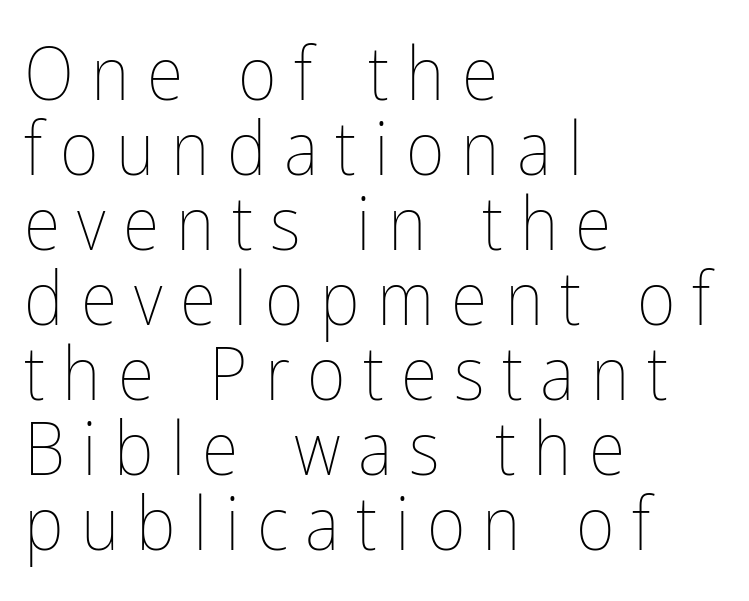
Unlike italic type, these characters show no tilt at all. The string is rendered with underlining switched off. You could only call the tracking loose — the letters float apart. Horizontally, the lines are justified to the leading edge only. Letters have the restrained weight of plain body copy at most. The passage shown stacks its lines with hardly any gap.
